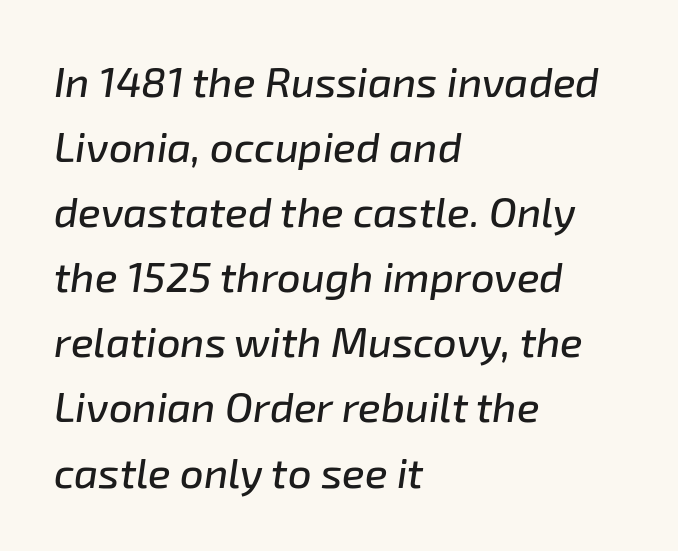
These lines are set flush left with a ragged right edge. How are the letters spaced? Ordinarily, with no added tracking. Is this a fixed-width face? No — the glyphs have proportional, varying widths. The letters are slanted; this is an italic face. Whoever set this chose a conventional vertical rhythm.
